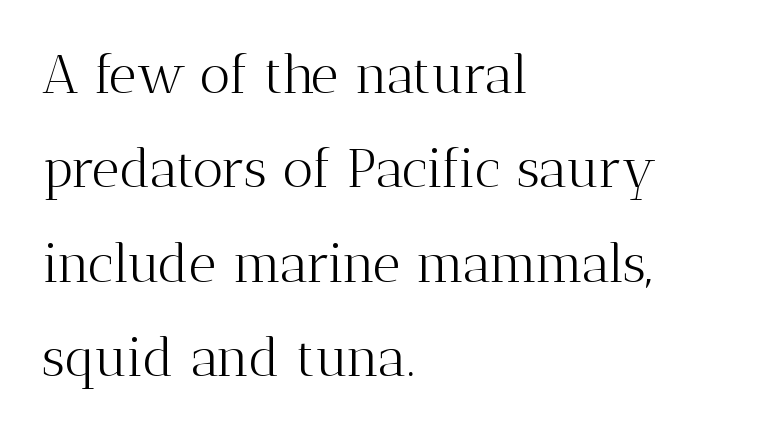
{"serif": "yes", "italic": "no", "bold": "no", "weight": "light", "width": "normal", "stroke_contrast": "medium", "x_height": "medium", "monospaced": "no", "underline": "no", "align": "left", "line_spacing_ratio": 1.75, "letter_spacing": "normal", "letter_spacing_em": 0.0, "glyph_px": 54}
